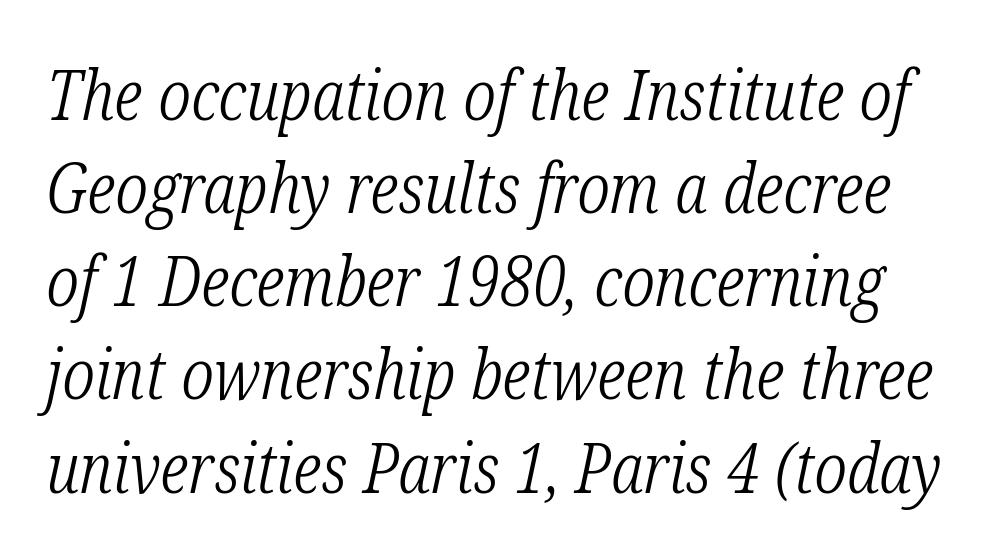
{"serif": "yes", "italic": "yes", "lean": "right", "slant_degrees": 12, "bold": "no", "weight": "light", "width": "condensed", "stroke_contrast": "low", "x_height": "medium", "monospaced": "no", "underline": "no", "line_spacing": "normal", "line_spacing_ratio": 1.35, "letter_spacing": "normal", "letter_spacing_em": 0.0, "glyph_px": 69}
